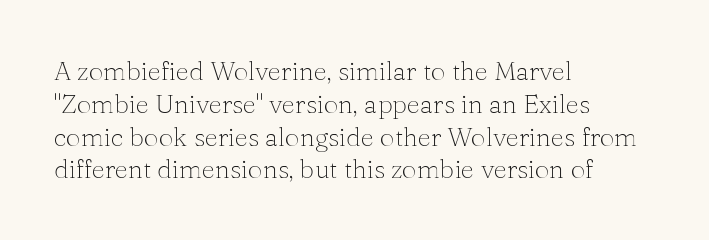
The image shows 26 px text type, upright; set left-aligned, normal line spacing (1.26x), normal letter spacing, not underlined.
